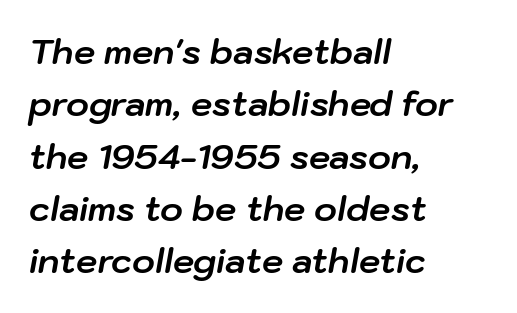
The image shows 34 px bold type, italic (leaning right); set left-aligned, normal line spacing (1.54x), normal letter spacing, not underlined; low stroke contrast and a medium x-height.
